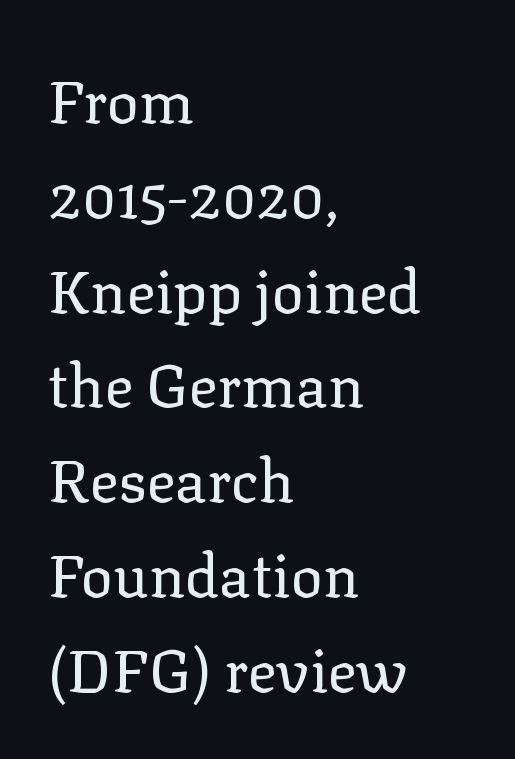
{"serif": "yes", "italic": "no", "bold": "no", "weight": "regular", "width": "normal", "stroke_contrast": "low", "x_height": "medium", "monospaced": "no", "underline": "no", "align": "left", "line_spacing": "normal", "line_spacing_ratio": 1.58, "letter_spacing": "normal", "letter_spacing_em": 0.0, "glyph_px": 60}
